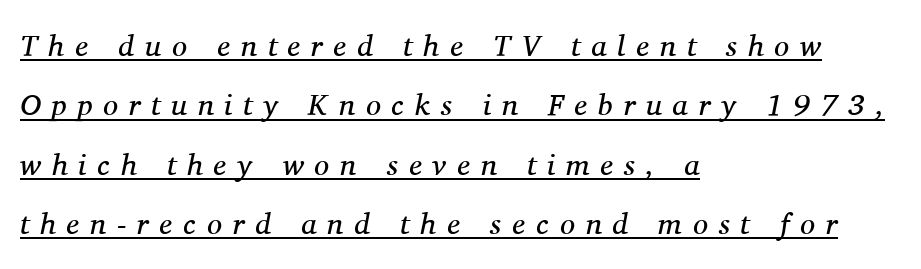
{"serif": "yes", "italic": "yes", "lean": "right", "slant_degrees": 11, "bold": "no", "weight": "regular", "width": "normal", "stroke_contrast": "medium", "x_height": "medium", "monospaced": "no", "underline": "yes", "align": "left", "line_spacing": "loose", "line_spacing_ratio": 1.98, "letter_spacing": "wide", "letter_spacing_em": 0.36, "glyph_px": 30}
